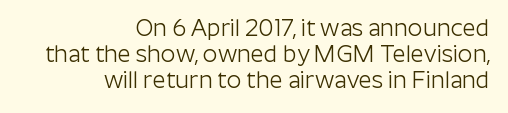
{"italic": "no", "bold": "no", "underline": "no", "align": "right", "line_spacing": "tight", "line_spacing_ratio": 1.14, "letter_spacing": "normal", "letter_spacing_em": 0.0, "glyph_px": 23}
